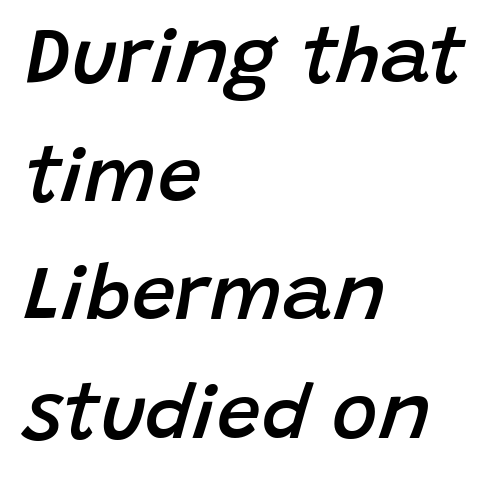
{"italic": "yes", "lean": "right", "slant_degrees": 15, "bold": "semi", "weight": "semibold", "width": "normal", "stroke_contrast": "low", "x_height": "large", "monospaced": "no", "underline": "no", "align": "left", "line_spacing": "normal", "line_spacing_ratio": 1.52, "letter_spacing": "normal", "letter_spacing_em": 0.0, "glyph_px": 78}
